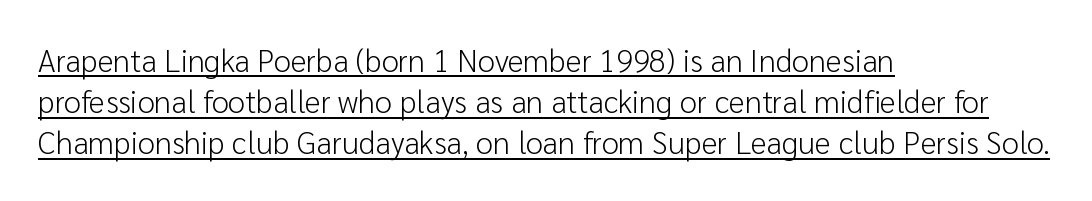
Q: Is the text bold? A: No.
Q: Is the text italic (slanted)? A: No, it is upright.
Q: Is the typeface a serif or a sans-serif typeface? A: Sans-serif.
Q: Is the text underlined? A: Yes.
Q: How is the paragraph aligned? A: Left-aligned.
Q: Is the spacing between letters normal or unusually wide? A: Normal.
Q: Is the spacing between lines tight, normal or loose? A: Normal.
Q: Width (condensed, normal, or wide)? A: Normal.
Q: Stroke contrast? A: Low.
Q: x-height? A: Medium.
Q: Monospaced? A: No.
